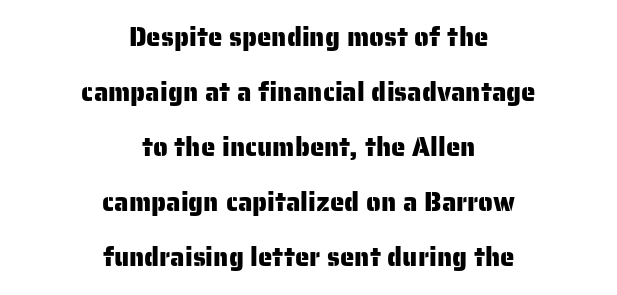
Q: Is the text italic (slanted)? A: No, it is upright.
Q: Is the text underlined? A: No.
Q: How is the paragraph aligned? A: Centered.
Q: Is the spacing between letters normal or unusually wide? A: Normal.
Q: Is the spacing between lines tight, normal or loose? A: Loose.
